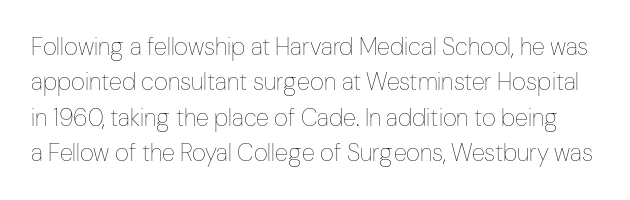
Q: Is the text bold? A: No.
Q: Is the text italic (slanted)? A: No, it is upright.
Q: Is the text underlined? A: No.
Q: Is the spacing between letters normal or unusually wide? A: Normal.
Q: Is the spacing between lines tight, normal or loose? A: Normal.
